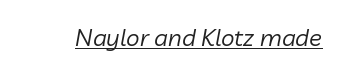
{"italic": "yes", "lean": "right", "slant_degrees": 10, "bold": "no", "underline": "yes", "letter_spacing": "normal", "letter_spacing_em": 0.0, "glyph_px": 24}
